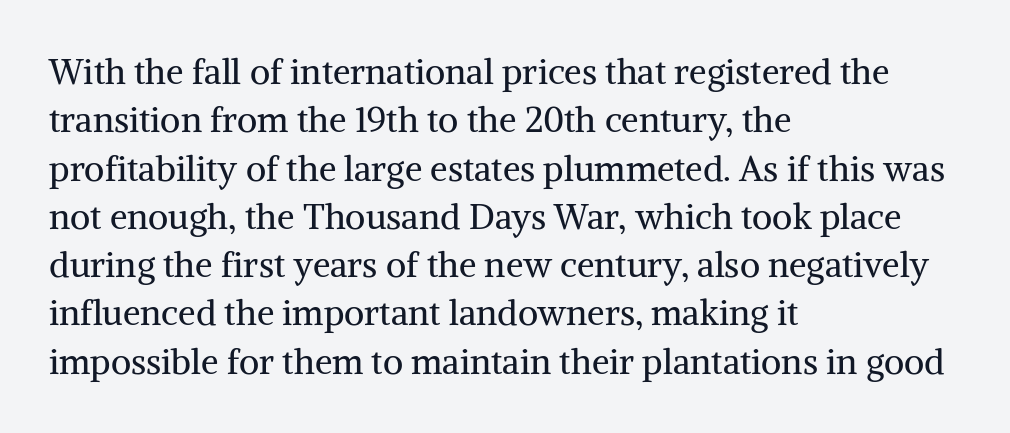
You could not count columns in this text — the font is proportionally spaced. Is this a sans? No — the strokes have serifs. It's the straight-up-and-down kind of type. Alignment: flush left.
